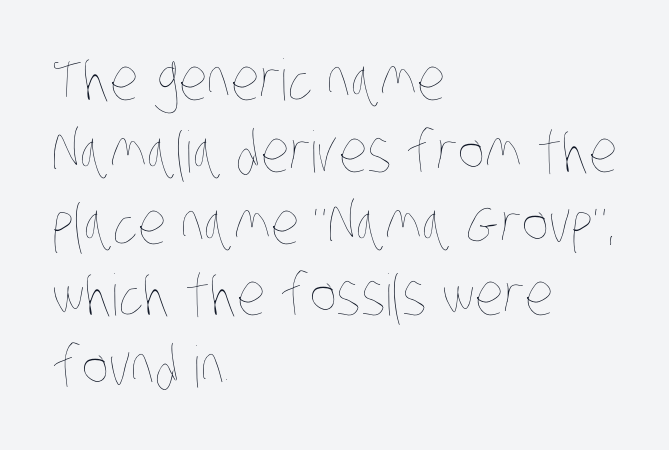
Q: Is the text bold? A: No.
Q: Is the text underlined? A: No.
Q: How is the paragraph aligned? A: Left-aligned.
Q: Is the spacing between letters normal or unusually wide? A: Normal.
Q: Is the spacing between lines tight, normal or loose? A: Normal.
Q: Width (condensed, normal, or wide)? A: Condensed.
Q: Stroke contrast? A: Low.
Q: x-height? A: Large.
Q: Monospaced? A: No.
